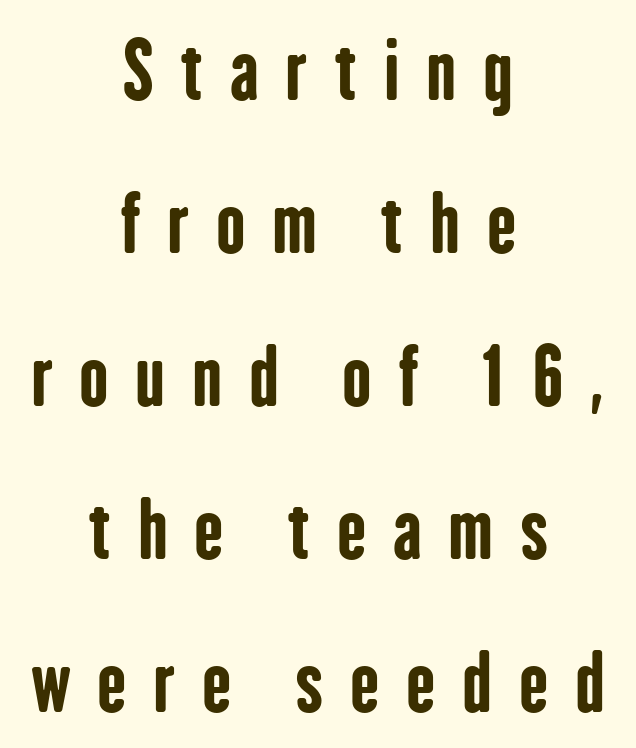
Q: Is the text bold? A: Yes.
Q: Is the text italic (slanted)? A: No, it is upright.
Q: Is the typeface a serif or a sans-serif typeface? A: Sans-serif.
Q: Is the text underlined? A: No.
Q: How is the paragraph aligned? A: Centered.
Q: Is the spacing between letters normal or unusually wide? A: Unusually wide.
Q: Is the spacing between lines tight, normal or loose? A: Loose.
Q: Width (condensed, normal, or wide)? A: Condensed.
Q: Stroke contrast? A: Low.
Q: x-height? A: Medium.
Q: Monospaced? A: No.
